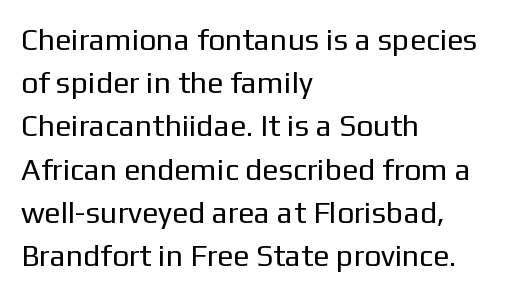
Q: Is the text bold? A: No.
Q: Is the text italic (slanted)? A: No, it is upright.
Q: Is the typeface a serif or a sans-serif typeface? A: Sans-serif.
Q: Is the text underlined? A: No.
Q: How is the paragraph aligned? A: Left-aligned.
Q: Is the spacing between letters normal or unusually wide? A: Normal.
Q: Is the spacing between lines tight, normal or loose? A: Normal.
Q: Width (condensed, normal, or wide)? A: Normal.
Q: Stroke contrast? A: Low.
Q: x-height? A: Medium.
Q: Monospaced? A: No.
